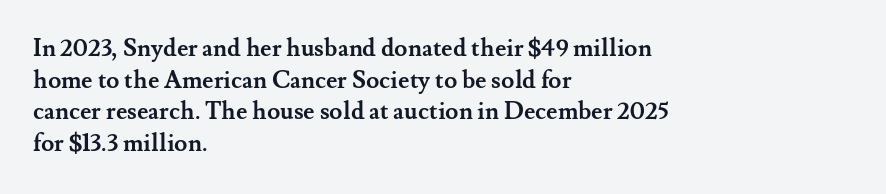
{"italic": "no", "bold": "yes", "underline": "no", "align": "left", "line_spacing": "normal", "line_spacing_ratio": 1.32, "letter_spacing": "normal", "letter_spacing_em": 0.0, "glyph_px": 24}
